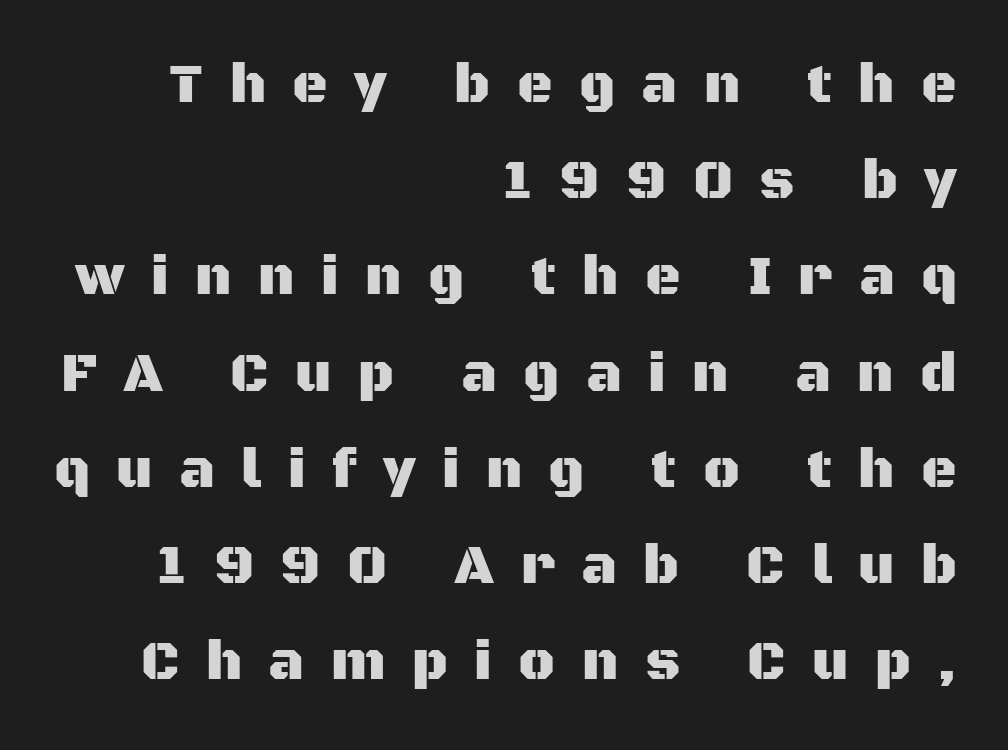
Q: Is the text italic (slanted)? A: No, it is upright.
Q: Is the typeface a serif or a sans-serif typeface? A: Sans-serif.
Q: Is the text underlined? A: No.
Q: How is the paragraph aligned? A: Right-aligned.
Q: Is the spacing between letters normal or unusually wide? A: Unusually wide.
Q: Width (condensed, normal, or wide)? A: Normal.
Q: Stroke contrast? A: Medium.
Q: x-height? A: Large.
Q: Monospaced? A: No.
